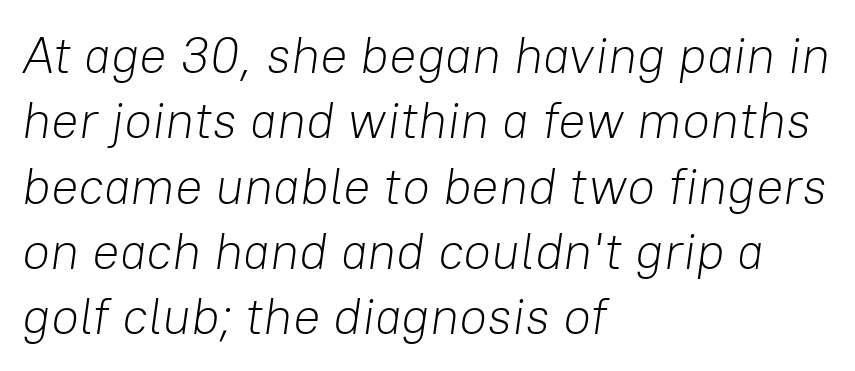
{"italic": "yes", "lean": "right", "slant_degrees": 8, "bold": "no", "weight": "light", "width": "normal", "stroke_contrast": "low", "x_height": "medium", "monospaced": "no", "underline": "no", "align": "left", "line_spacing": "normal", "line_spacing_ratio": 1.28, "letter_spacing": "normal", "letter_spacing_em": 0.0, "glyph_px": 51}
